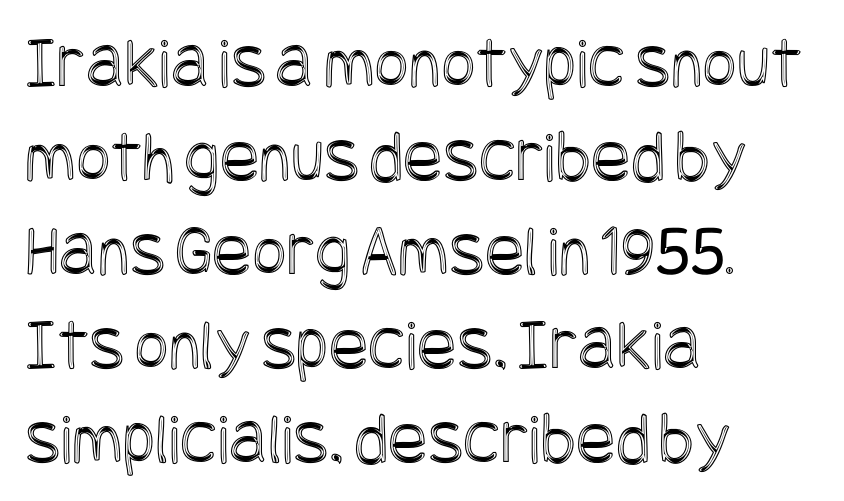
The image shows 74 px condensed type, upright; set left-aligned, normal line spacing (1.27x), normal letter spacing, not underlined; a large x-height.
